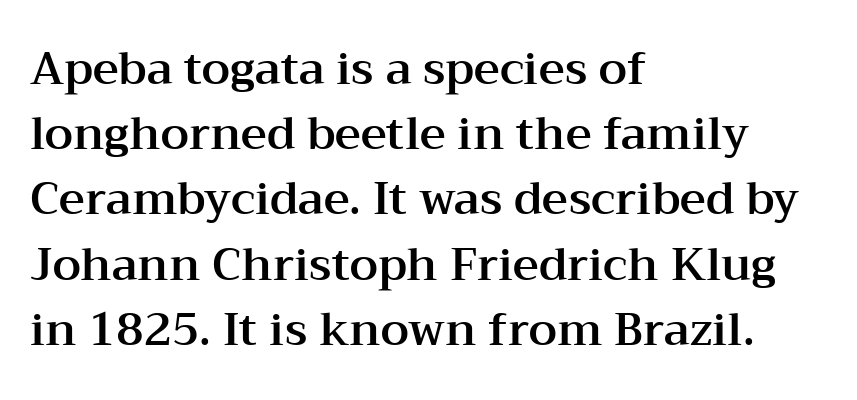
{"serif": "yes", "italic": "no", "width": "wide", "stroke_contrast": "medium", "x_height": "medium", "monospaced": "no", "underline": "no", "align": "left", "line_spacing": "normal", "line_spacing_ratio": 1.45, "letter_spacing": "normal", "letter_spacing_em": 0.0, "glyph_px": 45}
